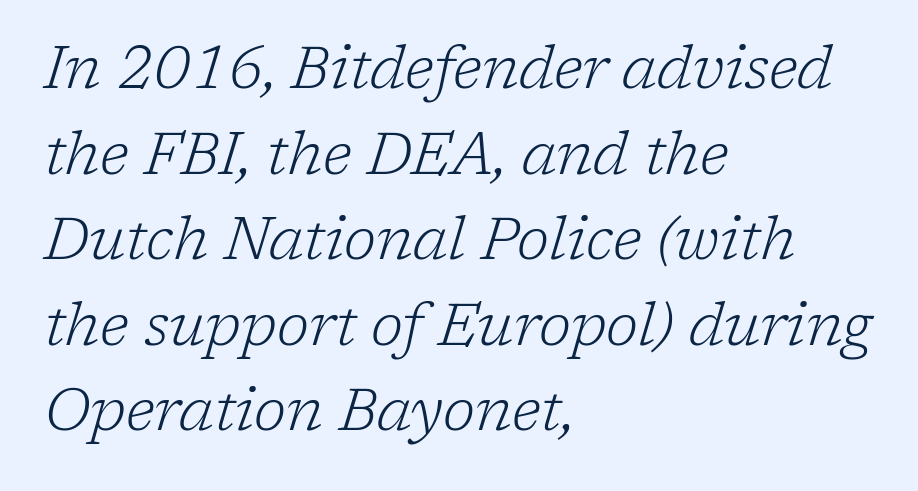
What's the leading like? Ordinary, nothing unusual. Nobody touched the tracking dial on this one. The rendering uses natural spacing where letterforms have individual widths. The font family rendered here belongs to the serif group. The lines in this sample share a left origin and differ only in where they stop. Only glyphs here, with clear space below each row.
